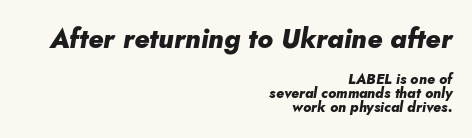
Q: Is the text bold? A: Yes.
Q: Is the text italic (slanted)? A: Yes, it leans right by about 10 degrees.
Q: Is the text underlined? A: No.
Q: How is the paragraph aligned? A: Right-aligned.
Q: Is the spacing between letters normal or unusually wide? A: Normal.
Q: Is the spacing between lines tight, normal or loose? A: Tight.
Q: Which block of text is set in a larger size, the first (top) or the second (bottom)? A: The first (top) one.
